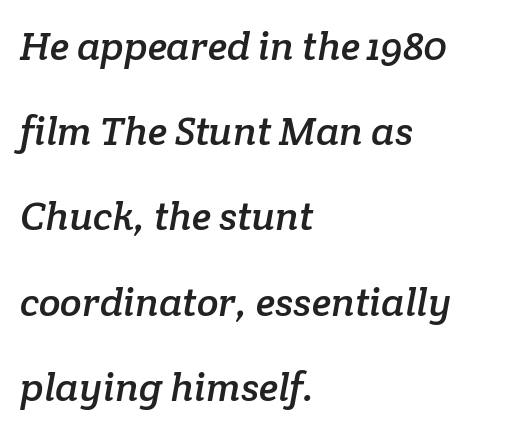
The image shows 40 px serif type; set left-aligned, loose line spacing (2.13x), normal letter spacing, not underlined; low stroke contrast and a medium x-height.
